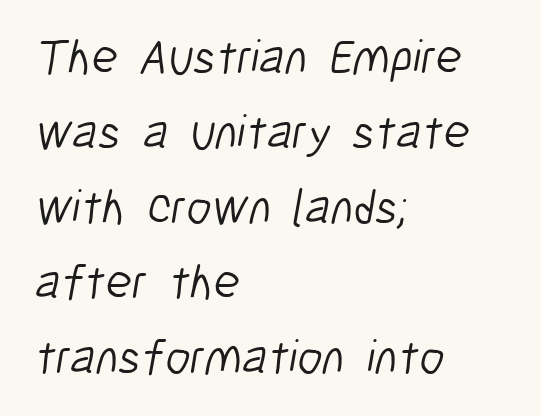
The image shows 49 px light, condensed sans-serif type; set left-aligned, normal line spacing (1.53x), normal letter spacing, not underlined; low stroke contrast and a medium x-height.
